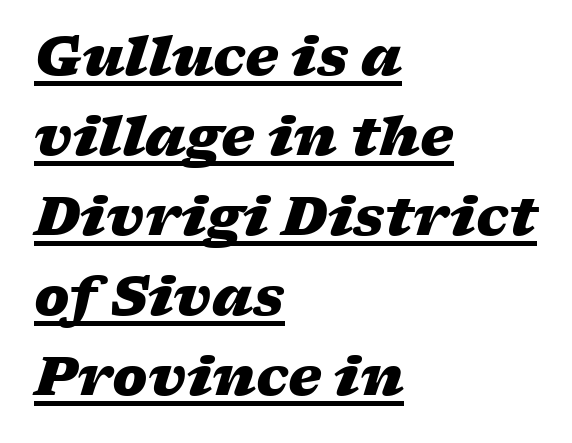
The image shows 53 px heavy, wide type, italic (leaning right); set left-aligned, normal line spacing (1.51x), normal letter spacing, underlined; low stroke contrast and a medium x-height.
